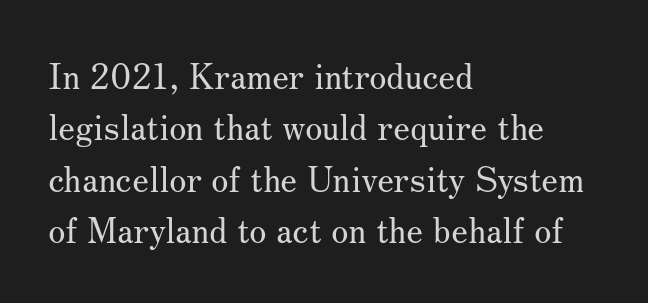
Q: Is the text bold? A: No.
Q: Is the text italic (slanted)? A: No, it is upright.
Q: Is the typeface a serif or a sans-serif typeface? A: Serif.
Q: Is the text underlined? A: No.
Q: How is the paragraph aligned? A: Left-aligned.
Q: Is the spacing between letters normal or unusually wide? A: Normal.
Q: Is the spacing between lines tight, normal or loose? A: Normal.
Q: Width (condensed, normal, or wide)? A: Normal.
Q: Stroke contrast? A: Medium.
Q: x-height? A: Small.
Q: Monospaced? A: No.
